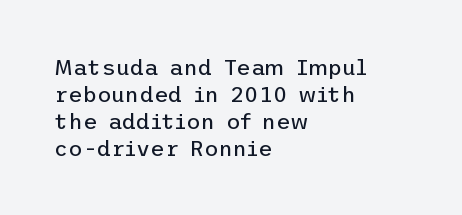
Q: Is the text bold? A: No.
Q: Is the text italic (slanted)? A: No, it is upright.
Q: Is the text underlined? A: No.
Q: How is the paragraph aligned? A: Left-aligned.
Q: Is the spacing between letters normal or unusually wide? A: Normal.
